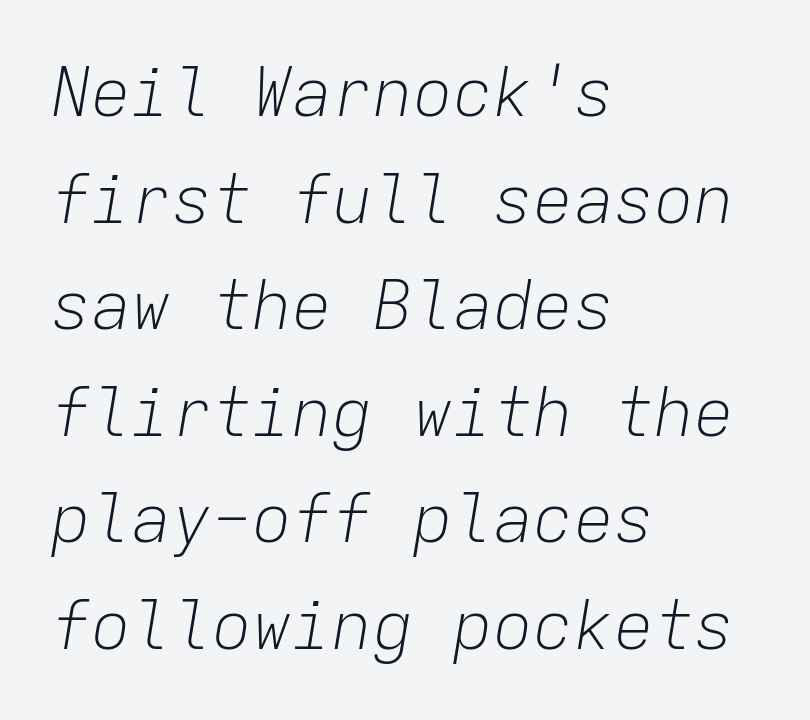
{"italic": "yes", "lean": "right", "slant_degrees": 9, "bold": "no", "weight": "light", "width": "normal", "stroke_contrast": "low", "x_height": "medium", "monospaced": "yes", "underline": "no", "align": "left", "line_spacing": "normal", "line_spacing_ratio": 1.59, "letter_spacing": "normal", "letter_spacing_em": 0.0, "glyph_px": 67}
